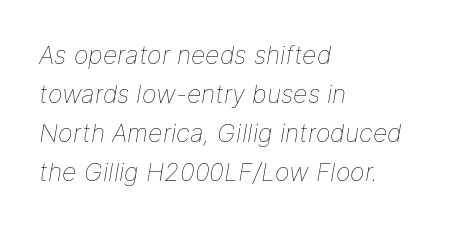
{"italic": "yes", "lean": "right", "slant_degrees": 9, "bold": "no", "underline": "no", "align": "left", "line_spacing": "normal", "line_spacing_ratio": 1.56, "letter_spacing": "normal", "letter_spacing_em": 0.0, "glyph_px": 25}
